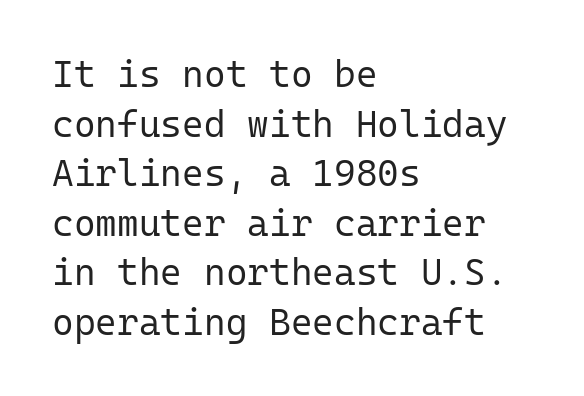
The gap between lines stays unmarked. You could count columns in this text — the font is strictly monospaced. Unlike italic type, these characters show no tilt at all. The leading is moderate, giving the passage an even texture. The letters look calm and open, with moderate or lighter stems.
